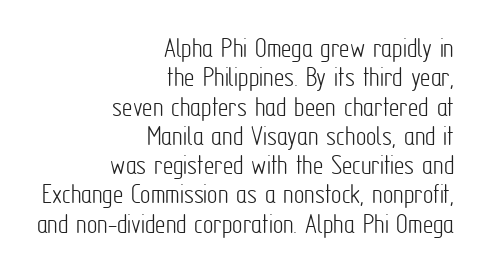
Q: Is the text bold? A: No.
Q: Is the text italic (slanted)? A: No, it is upright.
Q: Is the typeface a serif or a sans-serif typeface? A: Sans-serif.
Q: Is the text underlined? A: No.
Q: How is the paragraph aligned? A: Right-aligned.
Q: Is the spacing between letters normal or unusually wide? A: Normal.
Q: Is the spacing between lines tight, normal or loose? A: Tight.
Q: Width (condensed, normal, or wide)? A: Condensed.
Q: Stroke contrast? A: Low.
Q: x-height? A: Medium.
Q: Monospaced? A: No.
